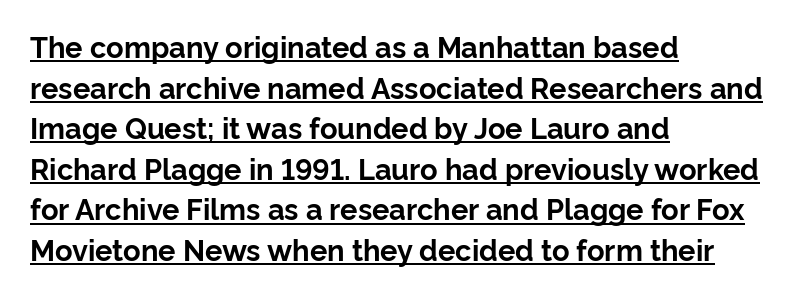
The image shows 29 px bold sans-serif type, upright; set left-aligned, normal line spacing (1.4x), normal letter spacing, underlined; low stroke contrast and a medium x-height.
